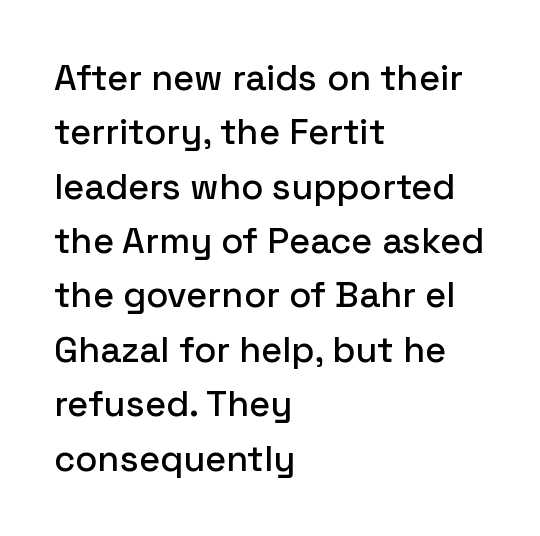
The image shows 36 px sans-serif type, upright; set left-aligned, normal line spacing (1.51x), normal letter spacing, not underlined; low stroke contrast and a medium x-height.
